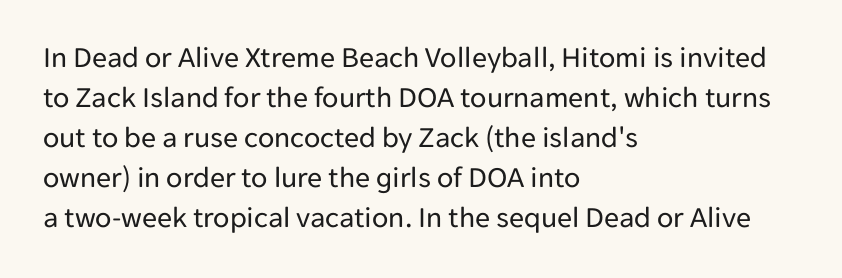
Weight class: somewhere from thin through regular. A bare baseline throughout the passage. The lines are quadded left. Is this a fixed-width face? No — the glyphs have proportional, varying widths.
